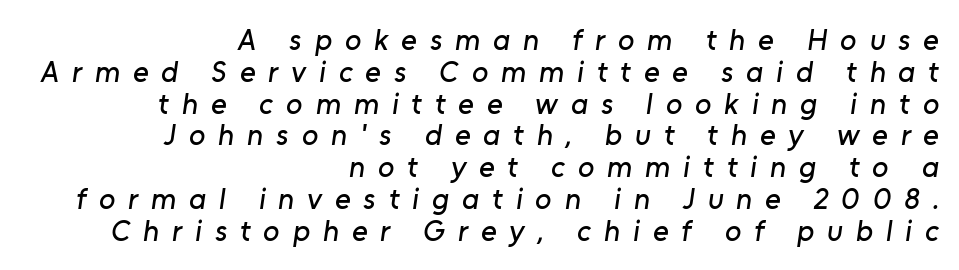
The image shows 30 px sans-serif type; set right-aligned, tight line spacing (1.06x), unusually wide letter spacing (+0.43 em), not underlined; low stroke contrast and a medium x-height.
